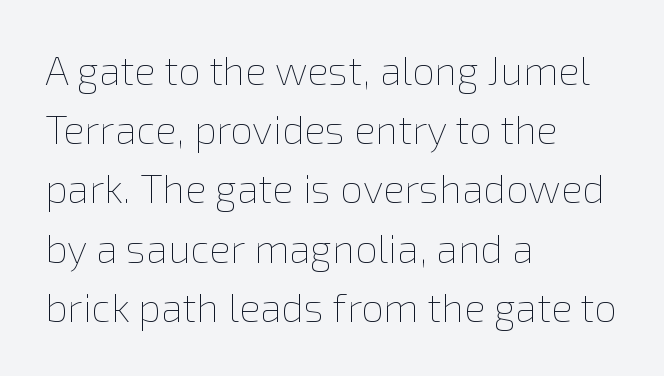
The image shows 40 px thin type, upright; set left-aligned, normal line spacing (1.48x), normal letter spacing, not underlined; low stroke contrast and a medium x-height.
